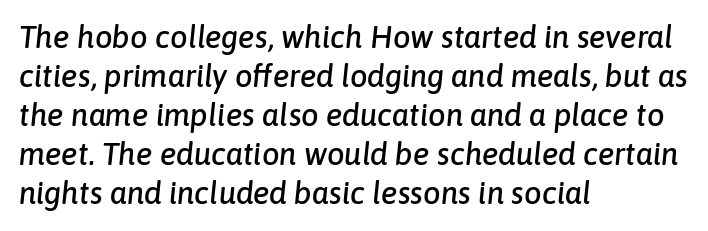
{"italic": "yes", "lean": "right", "slant_degrees": 6, "width": "normal", "stroke_contrast": "low", "x_height": "medium", "monospaced": "no", "underline": "no", "align": "left", "line_spacing": "normal", "line_spacing_ratio": 1.26, "letter_spacing": "normal", "letter_spacing_em": 0.0, "glyph_px": 31}
